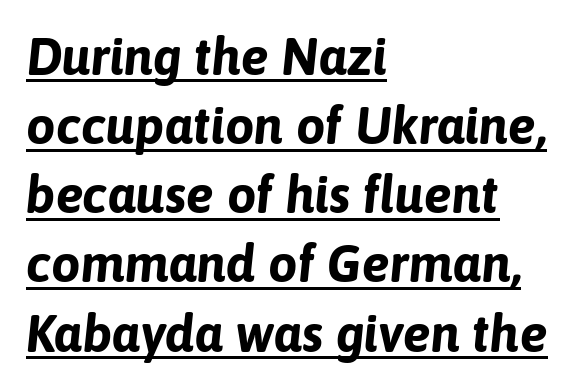
The image shows 52 px bold type, italic (leaning right); set left-aligned, normal line spacing (1.33x), normal letter spacing, underlined; low stroke contrast and a medium x-height.
